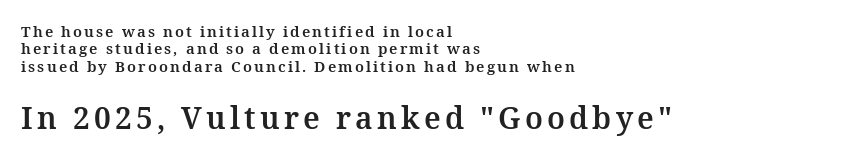
Q: Is the text italic (slanted)? A: No, it is upright.
Q: Is the typeface a serif or a sans-serif typeface? A: Serif.
Q: Is the text underlined? A: No.
Q: How is the paragraph aligned? A: Left-aligned.
Q: Which block of text is set in a larger size, the first (top) or the second (bottom)? A: The second (bottom) one.
Q: Width (condensed, normal, or wide)? A: Normal.
Q: Stroke contrast? A: Medium.
Q: x-height? A: Medium.
Q: Monospaced? A: No.
